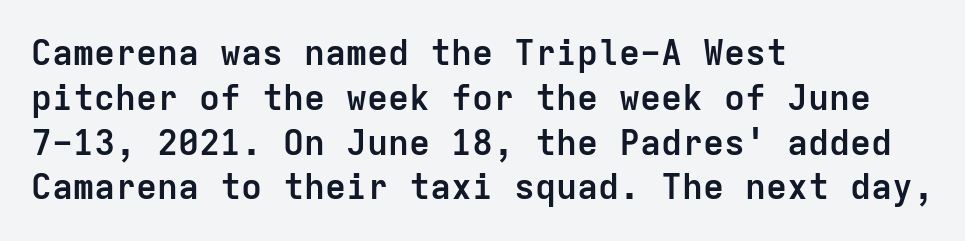
Q: Is the text bold? A: Yes.
Q: Is the text italic (slanted)? A: No, it is upright.
Q: Is the typeface a serif or a sans-serif typeface? A: Sans-serif.
Q: Is the text underlined? A: No.
Q: How is the paragraph aligned? A: Left-aligned.
Q: Is the spacing between letters normal or unusually wide? A: Normal.
Q: Is the spacing between lines tight, normal or loose? A: Normal.
Q: Width (condensed, normal, or wide)? A: Normal.
Q: Stroke contrast? A: Low.
Q: x-height? A: Medium.
Q: Monospaced? A: Yes.
